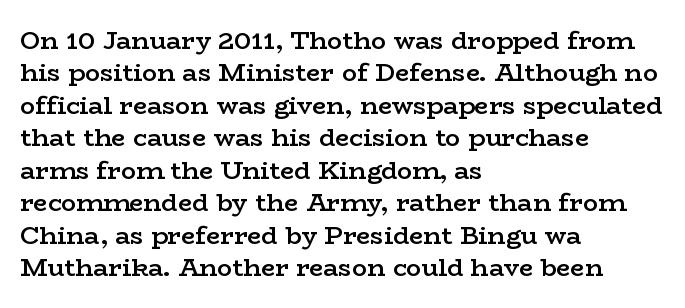
Q: Is the text bold? A: Semi-bold.
Q: Is the text italic (slanted)? A: No, it is upright.
Q: Is the text underlined? A: No.
Q: How is the paragraph aligned? A: Left-aligned.
Q: Is the spacing between letters normal or unusually wide? A: Normal.
Q: Is the spacing between lines tight, normal or loose? A: Normal.
